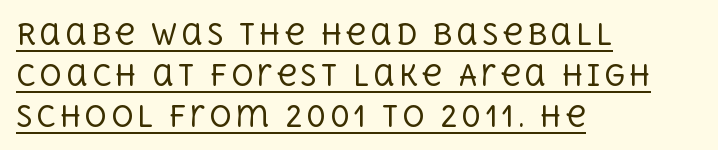
Q: Is the text bold? A: No.
Q: Is the text italic (slanted)? A: No, it is upright.
Q: Is the typeface a serif or a sans-serif typeface? A: Serif.
Q: Is the text underlined? A: Yes.
Q: How is the paragraph aligned? A: Left-aligned.
Q: Is the spacing between lines tight, normal or loose? A: Normal.
Q: Width (condensed, normal, or wide)? A: Normal.
Q: x-height? A: Large.
Q: Monospaced? A: No.
